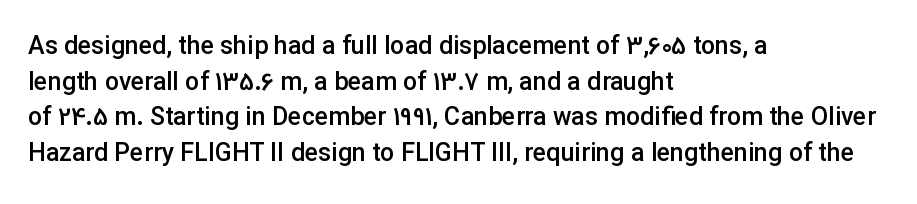
{"italic": "no", "bold": "semi", "underline": "no", "align": "left", "line_spacing": "normal", "line_spacing_ratio": 1.43, "letter_spacing": "normal", "letter_spacing_em": 0.0, "glyph_px": 25}
